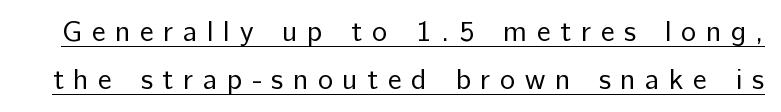
Looks like someone drew a line under every word here. The rendering inserts visible extra space after every character. What kind of face is this? One without serifs — a sans. The strokes are not fattened; the text isn't bold. Spacing verdict: proportional, widths tailored to each character.
